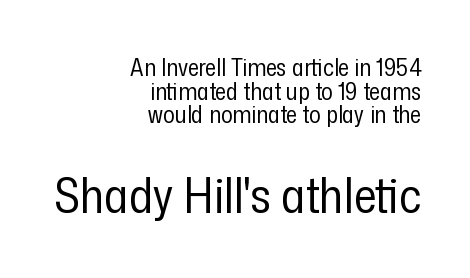
The image shows 49 px regular-weight, condensed sans-serif type, upright; set right-aligned, tight line spacing (0.98x), normal letter spacing, not underlined; the second (bottom) block is 2.04x larger; low stroke contrast and a medium x-height.
